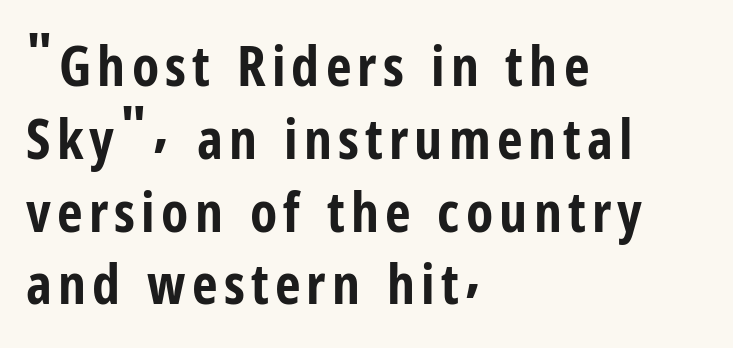
{"serif": "no", "italic": "no", "bold": "yes", "weight": "bold", "width": "condensed", "stroke_contrast": "low", "x_height": "medium", "monospaced": "no", "underline": "no", "align": "left", "line_spacing": "normal", "line_spacing_ratio": 1.3, "glyph_px": 56}
